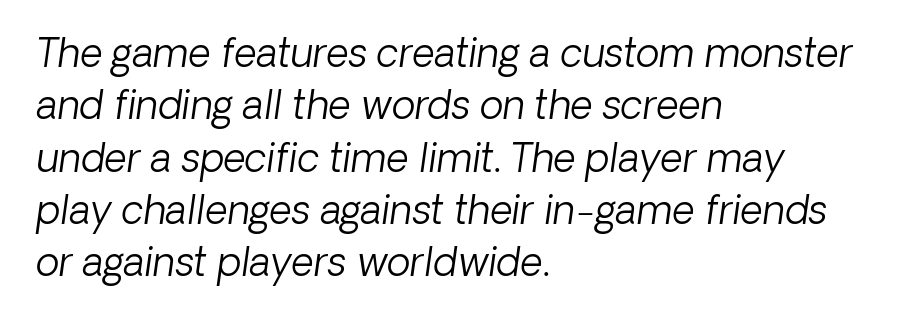
Summary of vertical rhythm: regular, with standard interline spacing. Compared with a centered layout, this one pins lines to the left instead. Bare-footed words on every line. This is not heavy type; no bold has been used. Glyph-to-glyph distance matches everyday printed text.
